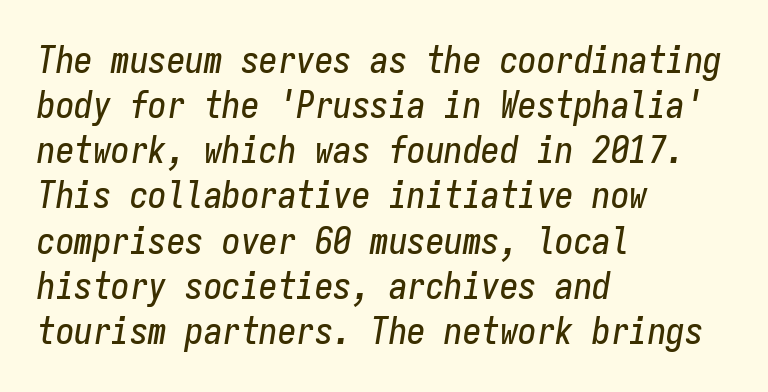
Q: Is the text italic (slanted)? A: Yes, it leans right by about 9 degrees.
Q: Is the text underlined? A: No.
Q: How is the paragraph aligned? A: Left-aligned.
Q: Is the spacing between letters normal or unusually wide? A: Normal.
Q: Width (condensed, normal, or wide)? A: Condensed.
Q: Stroke contrast? A: Low.
Q: x-height? A: Medium.
Q: Monospaced? A: Yes.
